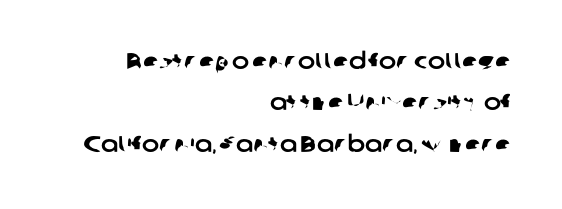
{"underline": "no", "align": "right", "line_spacing_ratio": 1.8, "letter_spacing": "normal", "letter_spacing_em": 0.0, "glyph_px": 23}
